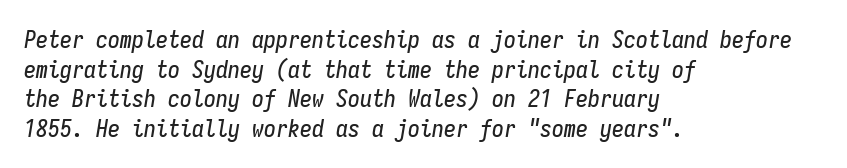
{"italic": "yes", "lean": "right", "slant_degrees": 9, "underline": "no", "align": "left", "line_spacing_ratio": 1.23, "letter_spacing": "normal", "letter_spacing_em": 0.0, "glyph_px": 24}
